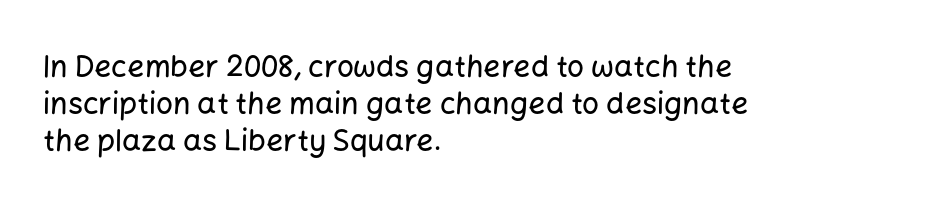
The image shows 30 px sans-serif type, upright; set left-aligned, line spacing 1.23x, normal letter spacing, not underlined; low stroke contrast and a medium x-height.
